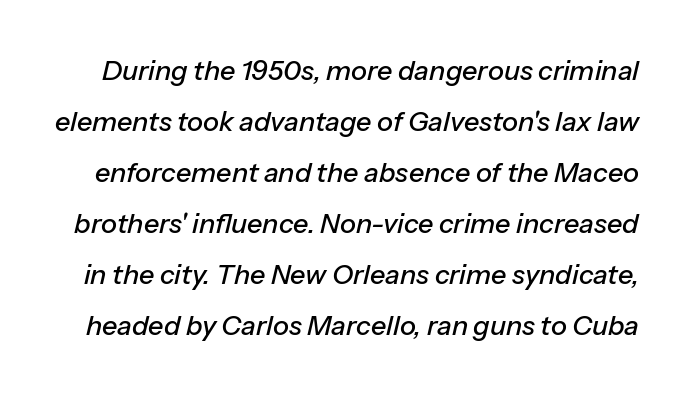
{"italic": "yes", "lean": "right", "slant_degrees": 13, "underline": "no", "line_spacing_ratio": 1.89, "letter_spacing": "normal", "letter_spacing_em": 0.0, "glyph_px": 27}
